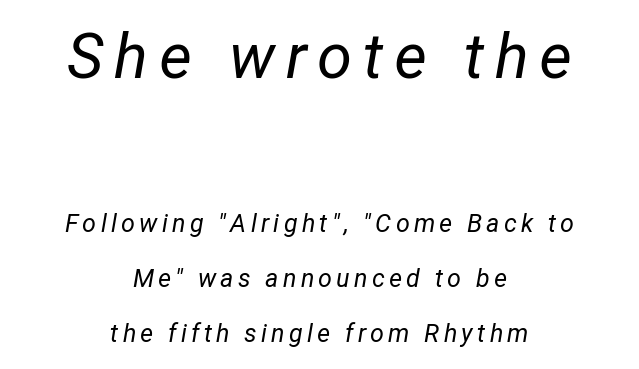
The image shows 63 px regular-weight type, italic (leaning right); set centered, loose line spacing (2.2x), not underlined; the first (top) block is 2.52x larger; low stroke contrast and a medium x-height.
